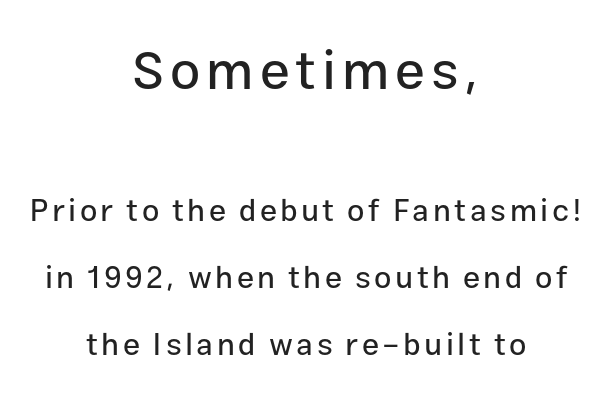
{"serif": "no", "italic": "no", "width": "normal", "stroke_contrast": "low", "x_height": "medium", "monospaced": "no", "underline": "no", "align": "center", "line_spacing": "loose", "line_spacing_ratio": 2.15, "larger_block": "first", "size_ratio": 1.74, "glyph_px": 54}
